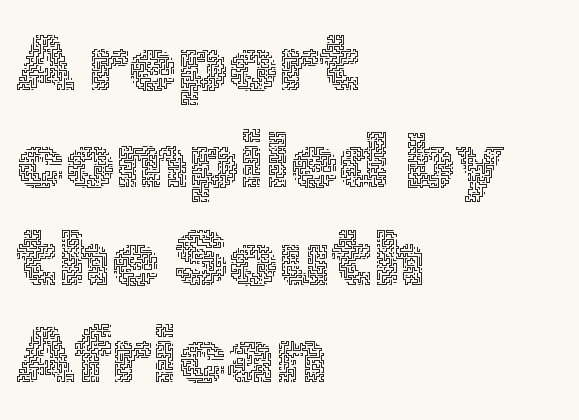
Q: Is the text bold? A: No.
Q: Is the text italic (slanted)? A: No, it is upright.
Q: Is the text underlined? A: No.
Q: How is the paragraph aligned? A: Left-aligned.
Q: Is the spacing between letters normal or unusually wide? A: Normal.
Q: Is the spacing between lines tight, normal or loose? A: Normal.
Q: Width (condensed, normal, or wide)? A: Normal.
Q: x-height? A: Medium.
Q: Monospaced? A: No.
